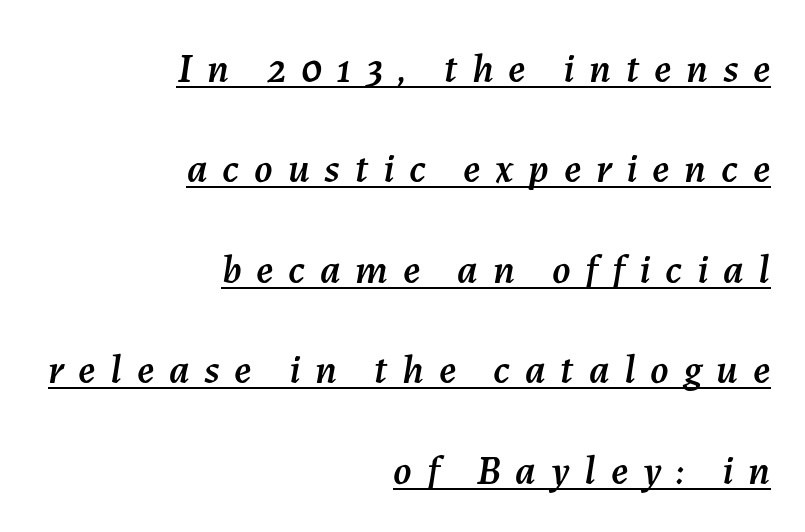
A typographer would call this underscored text. Spacing verdict: proportional, widths tailored to each character. These lines are set flush right with a ragged left edge. This sample trades compactness for vertical openness between lines. The passage shown leans; its letterforms are oblique. Substantial extra tracking has been applied to these lines.
